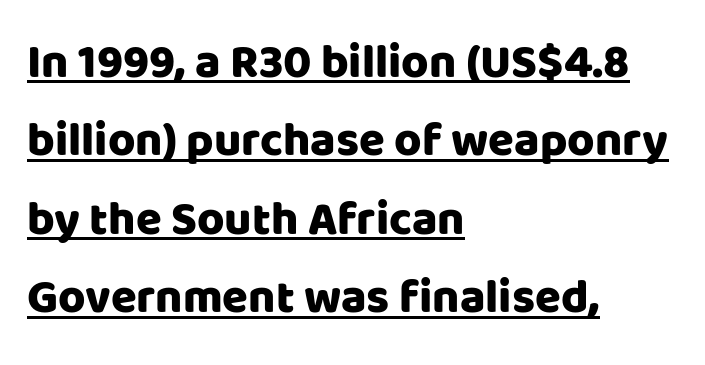
The image shows 47 px sans-serif type, upright; set left-aligned, normal line spacing (1.67x), normal letter spacing, underlined; low stroke contrast and a large x-height.
